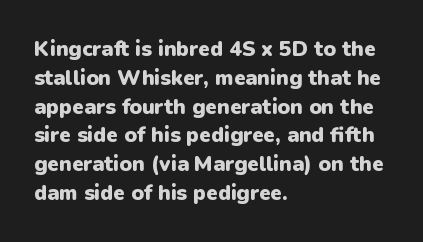
{"italic": "no", "bold": "yes", "underline": "no", "align": "left", "line_spacing": "normal", "line_spacing_ratio": 1.37, "letter_spacing": "normal", "letter_spacing_em": 0.0, "glyph_px": 21}
